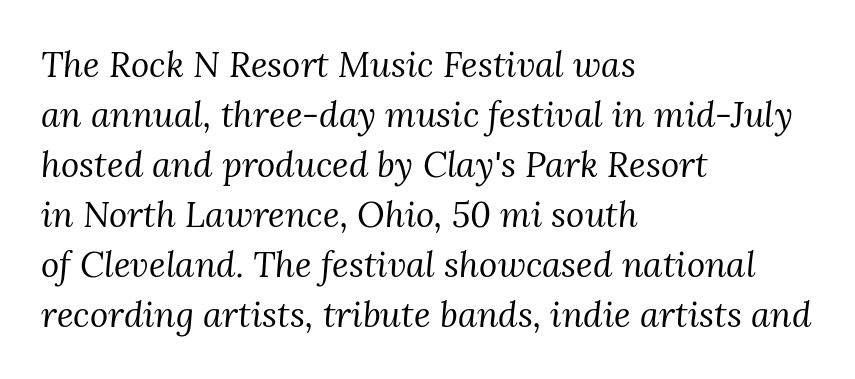
The specimen omits any rule beneath the text block's lines. Typographically, this falls in the serif category. The rendering uses natural spacing where letterforms have individual widths. The glyphs look as if they've been sheared to an angle. Is the letter spacing exaggerated? No — it looks like the ordinary default.
